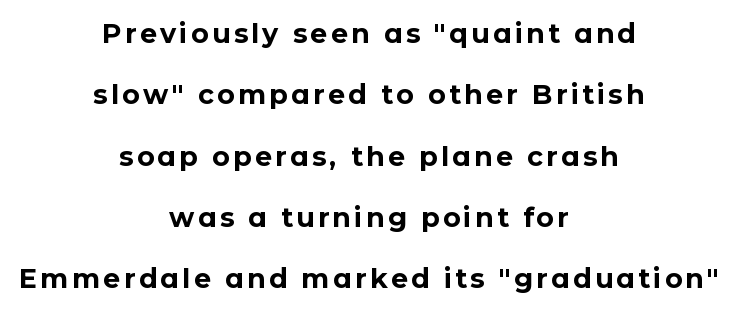
Q: Is the text bold? A: Yes.
Q: Is the text italic (slanted)? A: No, it is upright.
Q: Is the text underlined? A: No.
Q: How is the paragraph aligned? A: Centered.
Q: Is the spacing between lines tight, normal or loose? A: Loose.
